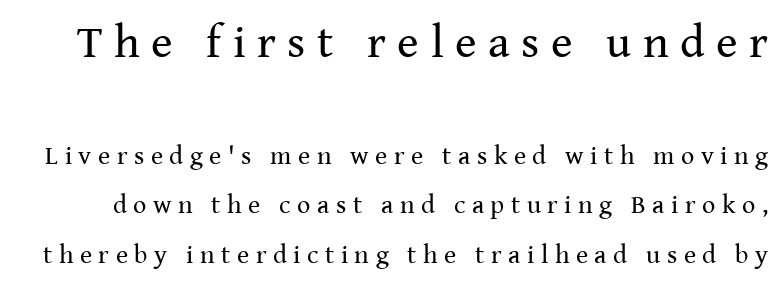
The image shows 46 px regular-weight serif type, upright; set loose line spacing (1.91x), unusually wide letter spacing (+0.25 em), not underlined; the first (top) block is 1.77x larger; medium stroke contrast and a medium x-height.
